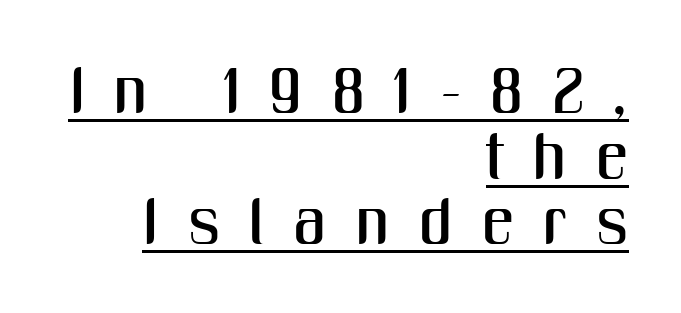
The image shows 65 px condensed sans-serif type, upright; set right-aligned, tight line spacing (1.01x), unusually wide letter spacing (+0.44 em), underlined; medium stroke contrast and a medium x-height.
